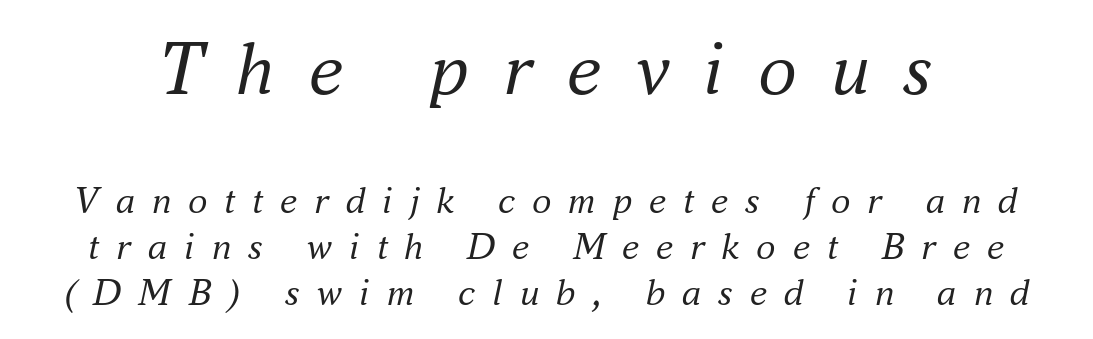
{"serif": "yes", "italic": "yes", "lean": "right", "slant_degrees": 16, "bold": "no", "weight": "regular", "width": "normal", "stroke_contrast": "medium", "x_height": "small", "monospaced": "no", "underline": "no", "line_spacing_ratio": 1.18, "letter_spacing": "wide", "letter_spacing_em": 0.43, "larger_block": "first", "size_ratio": 2.0, "glyph_px": 78}
